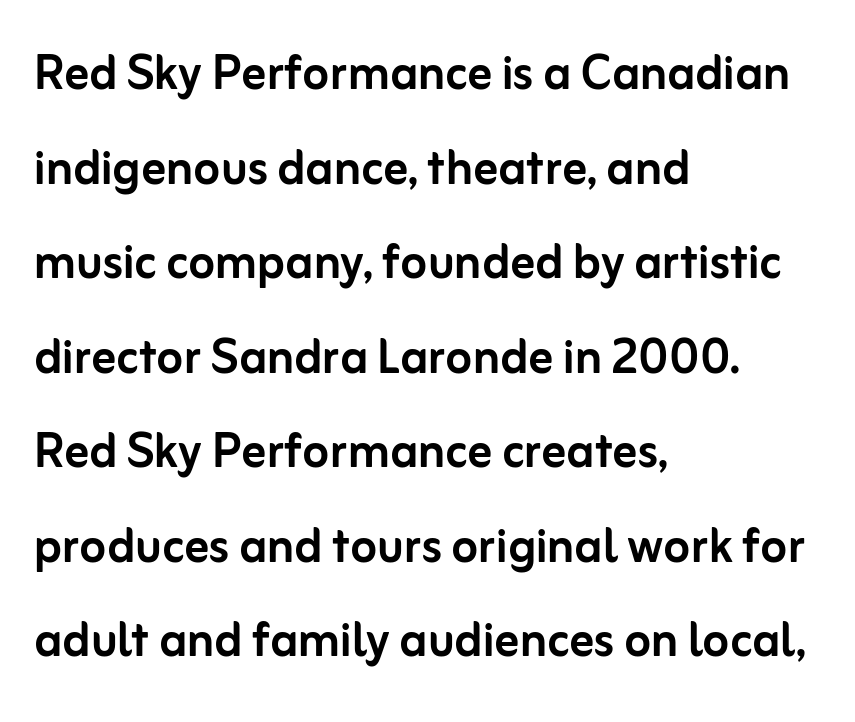
The image shows 61 px sans-serif type, upright; set left-aligned, normal line spacing (1.55x), normal letter spacing, not underlined; low stroke contrast and a medium x-height.
